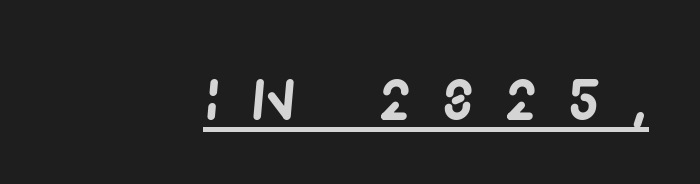
{"italic": "yes", "lean": "right", "slant_degrees": 5, "width": "normal", "stroke_contrast": "low", "x_height": "large", "monospaced": "no", "underline": "yes", "align": "right", "letter_spacing": "wide", "letter_spacing_em": 0.41, "glyph_px": 79}
